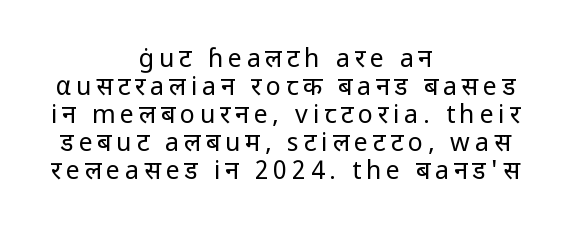
Q: Is the text bold? A: No.
Q: Is the text italic (slanted)? A: No, it is upright.
Q: Is the text underlined? A: No.
Q: How is the paragraph aligned? A: Centered.
Q: Is the spacing between lines tight, normal or loose? A: Tight.
